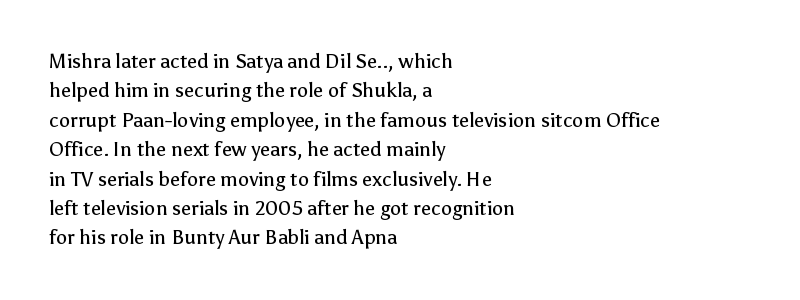
The image shows 20 px text type, upright; set left-aligned, normal line spacing (1.47x), normal letter spacing, not underlined.
